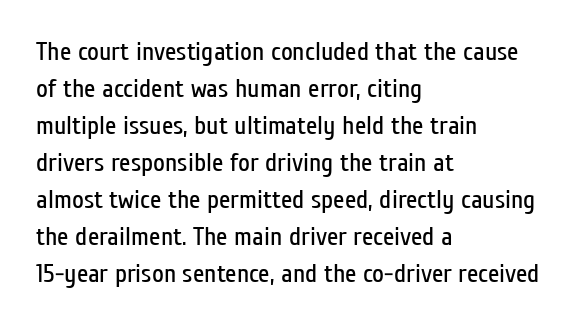
Q: Is the text bold? A: No.
Q: Is the text italic (slanted)? A: No, it is upright.
Q: Is the text underlined? A: No.
Q: How is the paragraph aligned? A: Left-aligned.
Q: Is the spacing between letters normal or unusually wide? A: Normal.
Q: Is the spacing between lines tight, normal or loose? A: Normal.
